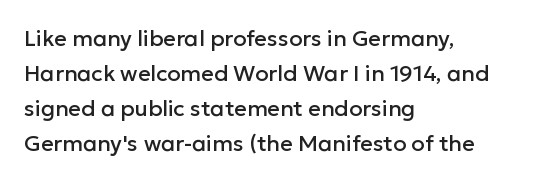
The image shows 22 px text type, upright; set left-aligned, normal line spacing (1.59x), normal letter spacing, not underlined.
